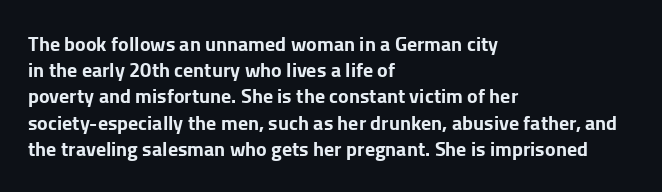
{"italic": "no", "bold": "yes", "underline": "no", "align": "left", "line_spacing": "normal", "line_spacing_ratio": 1.31, "letter_spacing": "normal", "letter_spacing_em": 0.0, "glyph_px": 20}
